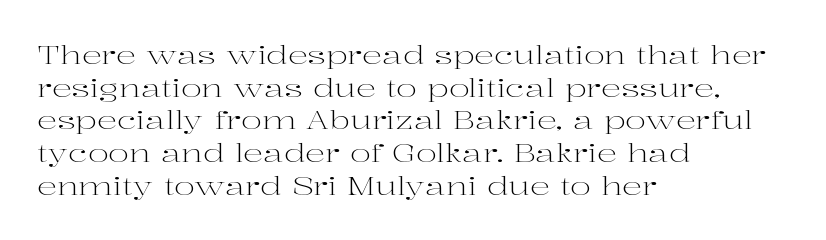
Q: Is the text bold? A: No.
Q: Is the text italic (slanted)? A: No, it is upright.
Q: Is the text underlined? A: No.
Q: How is the paragraph aligned? A: Left-aligned.
Q: Is the spacing between letters normal or unusually wide? A: Normal.
Q: Is the spacing between lines tight, normal or loose? A: Normal.
